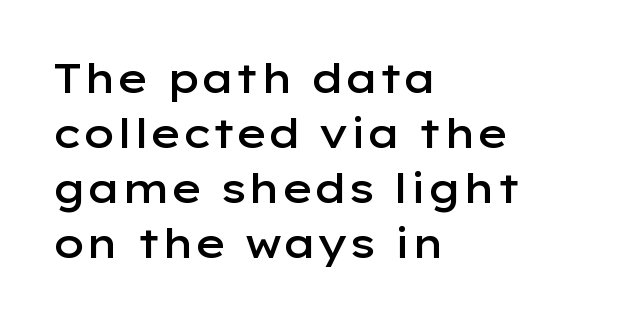
The image shows 41 px semibold, wide sans-serif type, upright; set left-aligned, normal line spacing (1.34x), normal letter spacing, not underlined; low stroke contrast and a medium x-height.
